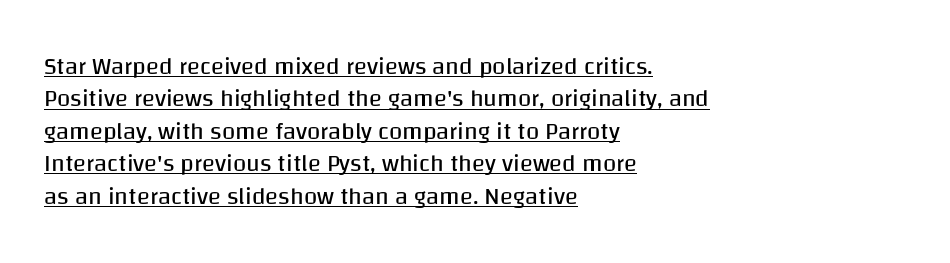
Q: Is the text bold? A: No.
Q: Is the text italic (slanted)? A: No, it is upright.
Q: Is the text underlined? A: Yes.
Q: How is the paragraph aligned? A: Left-aligned.
Q: Is the spacing between letters normal or unusually wide? A: Normal.
Q: Is the spacing between lines tight, normal or loose? A: Normal.
